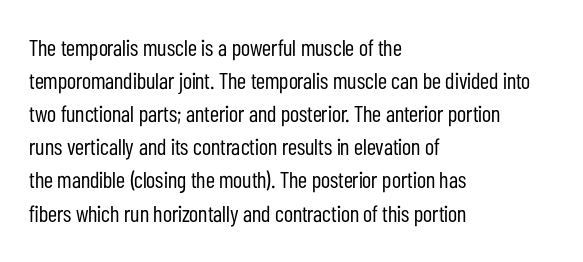
Q: Is the text bold? A: No.
Q: Is the text italic (slanted)? A: No, it is upright.
Q: Is the text underlined? A: No.
Q: How is the paragraph aligned? A: Left-aligned.
Q: Is the spacing between letters normal or unusually wide? A: Normal.
Q: Is the spacing between lines tight, normal or loose? A: Normal.
